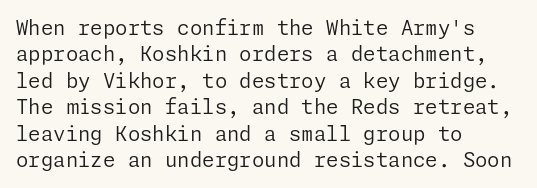
{"italic": "no", "bold": "no", "underline": "no", "align": "left", "line_spacing": "normal", "line_spacing_ratio": 1.32, "letter_spacing": "normal", "letter_spacing_em": 0.0, "glyph_px": 20}
